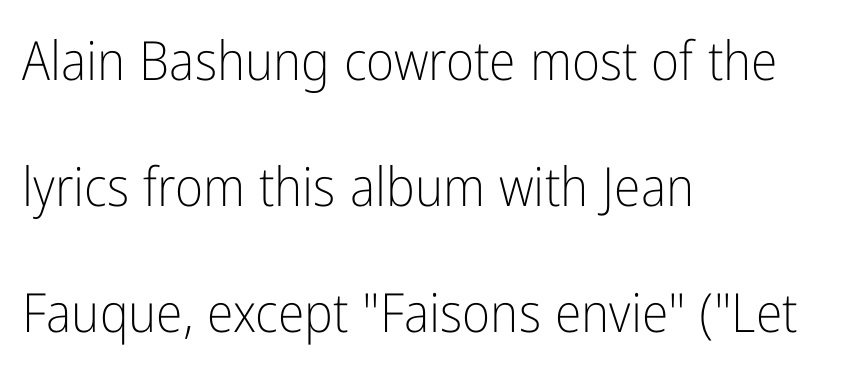
The rendering uses a large line-height, opening up the rows. The horizontal fit of the characters is conventional and even. Vertical strokes here are truly vertical. Horizontally, the lines are justified to the leading edge only.
